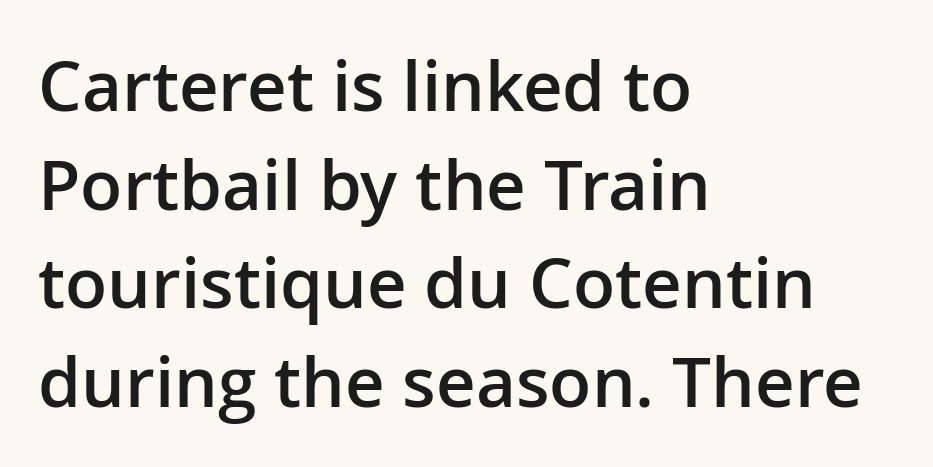
{"serif": "no", "italic": "no", "bold": "semi", "weight": "semibold", "width": "normal", "stroke_contrast": "low", "x_height": "medium", "monospaced": "no", "underline": "no", "align": "left", "line_spacing": "normal", "line_spacing_ratio": 1.43, "letter_spacing": "normal", "letter_spacing_em": 0.0, "glyph_px": 69}
